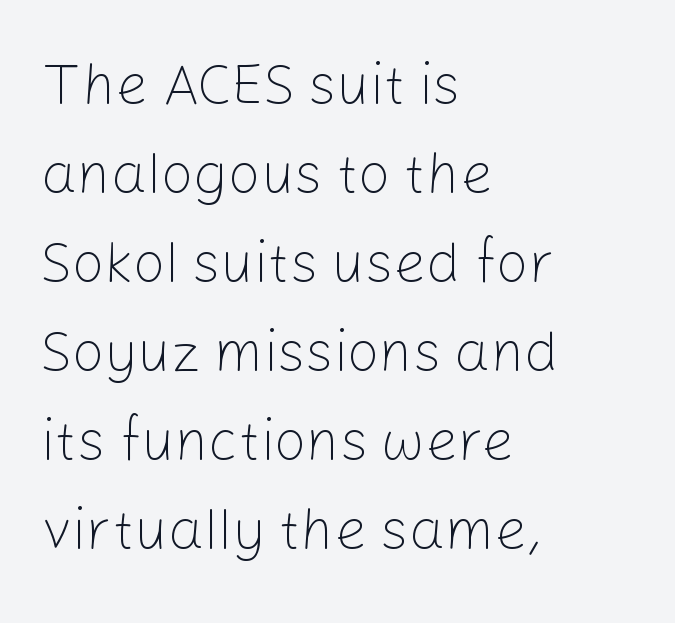
{"serif": "no", "italic": "no", "bold": "no", "weight": "light", "width": "normal", "stroke_contrast": "low", "x_height": "medium", "monospaced": "no", "underline": "no", "align": "left", "line_spacing": "normal", "line_spacing_ratio": 1.56, "letter_spacing": "normal", "letter_spacing_em": 0.0, "glyph_px": 57}
